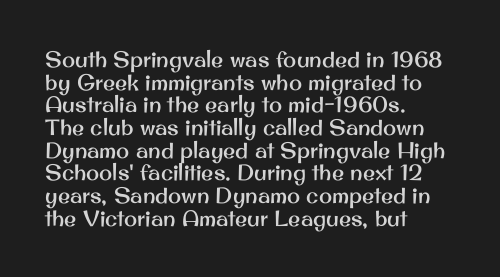
Horizontally, the lines are justified to the leading edge only. Here the glyphs are tracked normally, forming tight word shapes. Horizontal bands of white between lines are thin slivers. It's the straight-up-and-down kind of type.
